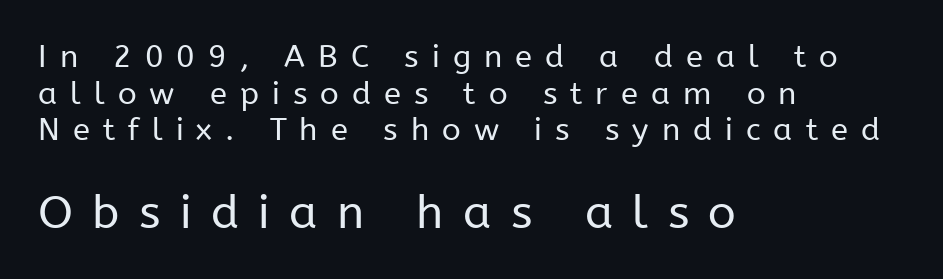
{"serif": "no", "italic": "no", "bold": "no", "weight": "regular", "width": "normal", "stroke_contrast": "low", "x_height": "medium", "monospaced": "no", "underline": "no", "align": "left", "line_spacing_ratio": 1.18, "letter_spacing": "wide", "letter_spacing_em": 0.42, "larger_block": "second", "size_ratio": 1.48, "glyph_px": 46}
